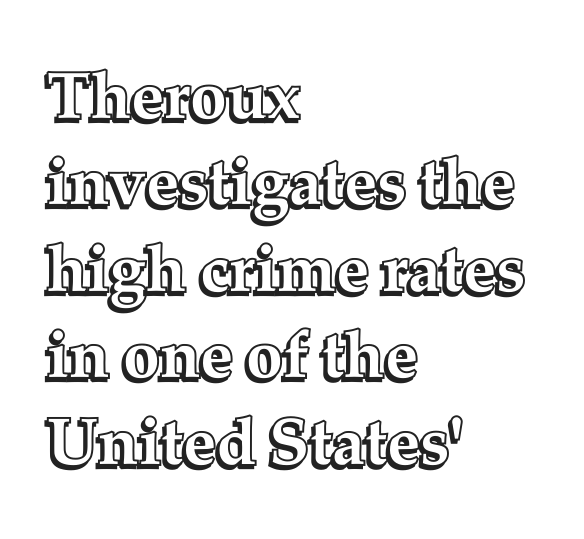
{"italic": "no", "width": "normal", "x_height": "medium", "monospaced": "no", "underline": "no", "align": "left", "line_spacing": "normal", "line_spacing_ratio": 1.31, "letter_spacing": "normal", "letter_spacing_em": 0.0, "glyph_px": 66}
